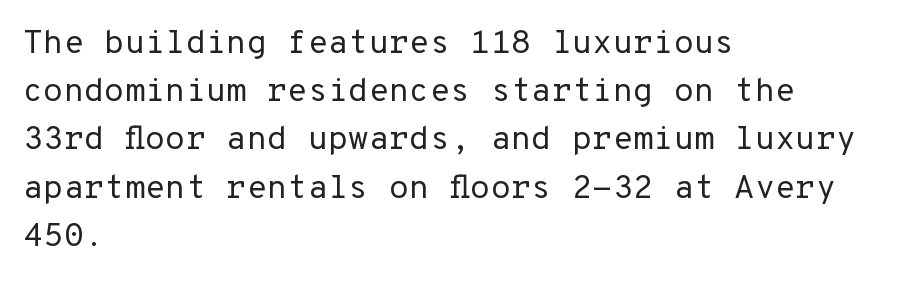
Q: Is the text bold? A: No.
Q: Is the text italic (slanted)? A: No, it is upright.
Q: Is the typeface a serif or a sans-serif typeface? A: Sans-serif.
Q: Is the text underlined? A: No.
Q: How is the paragraph aligned? A: Left-aligned.
Q: Is the spacing between letters normal or unusually wide? A: Normal.
Q: Is the spacing between lines tight, normal or loose? A: Normal.
Q: Width (condensed, normal, or wide)? A: Normal.
Q: Stroke contrast? A: Low.
Q: x-height? A: Medium.
Q: Monospaced? A: Yes.
